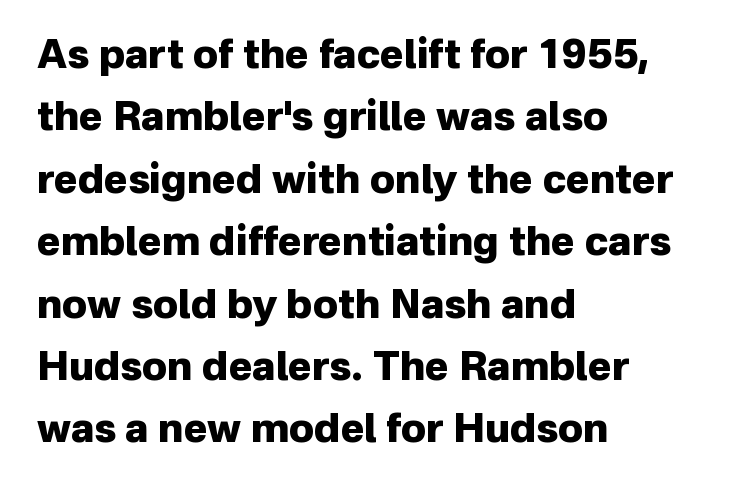
The image shows 40 px heavy sans-serif type, upright; set left-aligned, normal line spacing (1.56x), normal letter spacing, not underlined; low stroke contrast and a medium x-height.
